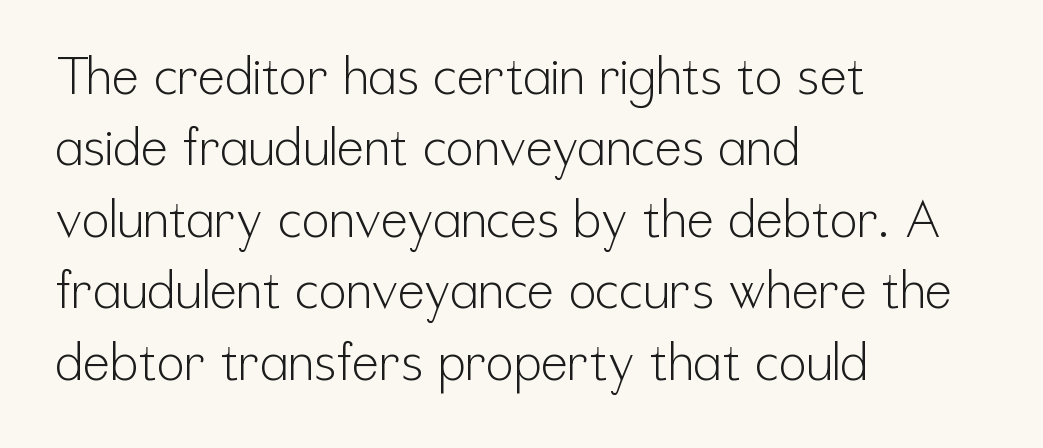
The image shows 51 px light, condensed sans-serif type, upright; set left-aligned, normal line spacing (1.4x), normal letter spacing, not underlined; low stroke contrast and a medium x-height.
